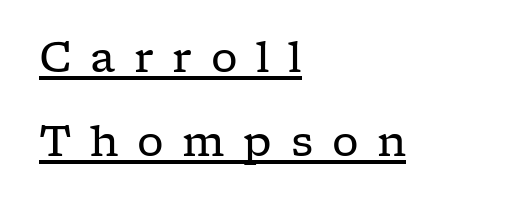
The image shows 42 px regular-weight, wide serif type, upright; set left-aligned, loose line spacing (2.0x), unusually wide letter spacing (+0.44 em), underlined; low stroke contrast and a medium x-height.
